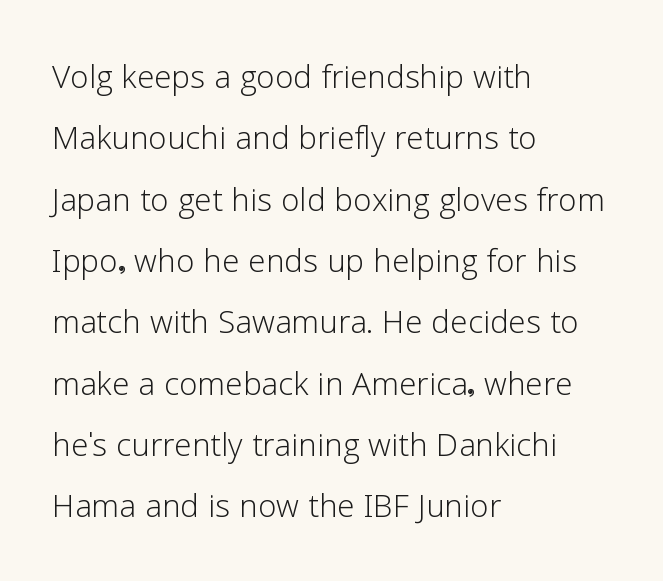
The image shows 42 px light sans-serif type, upright; set left-aligned, normal line spacing (1.46x), normal letter spacing, not underlined; low stroke contrast and a medium x-height.
